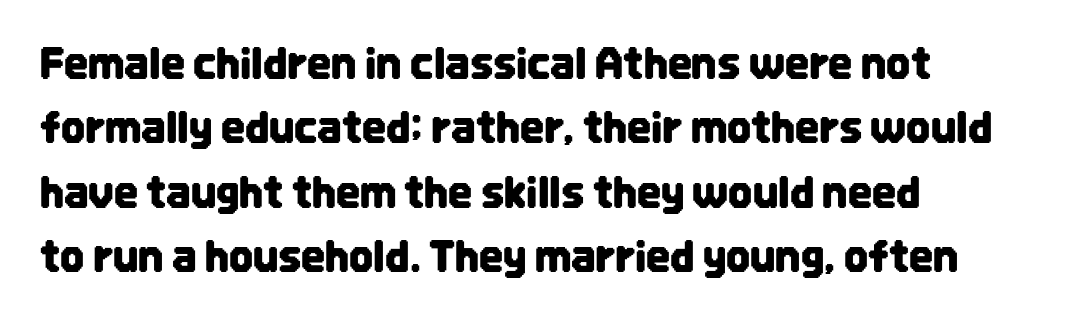
The image shows 42 px condensed sans-serif type, upright; set left-aligned, normal line spacing (1.53x), normal letter spacing, not underlined; low stroke contrast and a large x-height.
